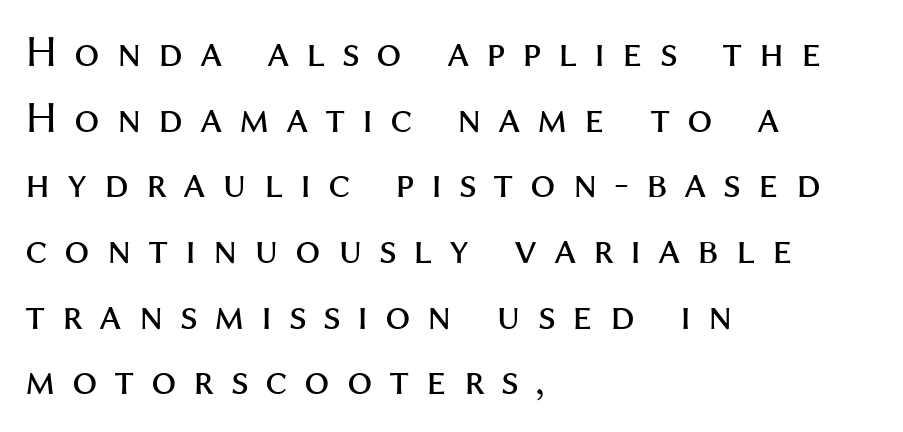
The image shows 45 px regular-weight sans-serif type, upright; set left-aligned, normal line spacing (1.46x), unusually wide letter spacing (+0.37 em), not underlined; medium stroke contrast and a medium x-height.
